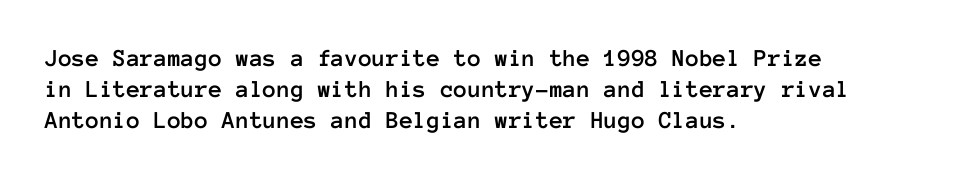
Clear beneath every line of the passage. Is the block centered? No — it sits flush against the left margin. Observe the ordinary spacing: letters are neighbours, not strangers. The letters stand upright; this is a roman face.
